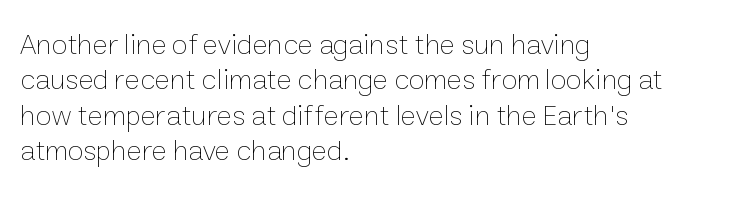
{"italic": "no", "bold": "no", "weight": "thin", "width": "normal", "stroke_contrast": "low", "x_height": "medium", "monospaced": "no", "underline": "no", "align": "left", "line_spacing_ratio": 1.22, "letter_spacing": "normal", "letter_spacing_em": 0.0, "glyph_px": 29}
